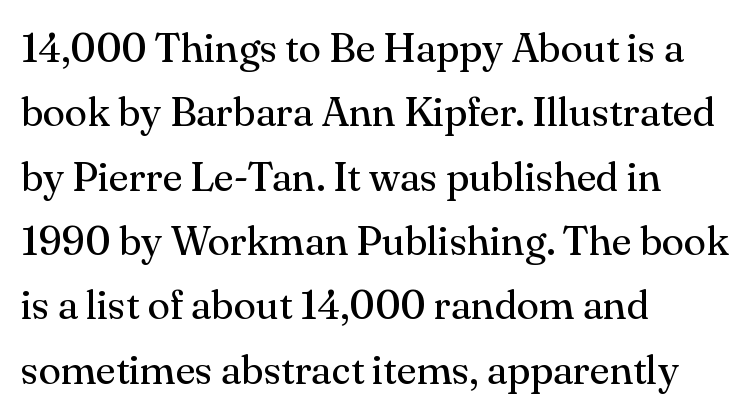
Q: Is the text bold? A: No.
Q: Is the text italic (slanted)? A: No, it is upright.
Q: Is the typeface a serif or a sans-serif typeface? A: Serif.
Q: Is the text underlined? A: No.
Q: How is the paragraph aligned? A: Left-aligned.
Q: Is the spacing between letters normal or unusually wide? A: Normal.
Q: Is the spacing between lines tight, normal or loose? A: Normal.
Q: Width (condensed, normal, or wide)? A: Normal.
Q: Stroke contrast? A: Medium.
Q: x-height? A: Small.
Q: Monospaced? A: No.
